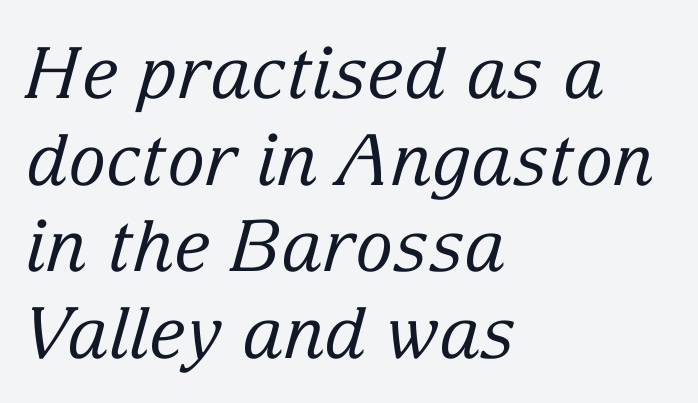
Q: Is the text bold? A: No.
Q: Is the text italic (slanted)? A: Yes, it leans right by about 15 degrees.
Q: Is the typeface a serif or a sans-serif typeface? A: Serif.
Q: Is the text underlined? A: No.
Q: How is the paragraph aligned? A: Left-aligned.
Q: Is the spacing between letters normal or unusually wide? A: Normal.
Q: Width (condensed, normal, or wide)? A: Normal.
Q: Stroke contrast? A: Low.
Q: x-height? A: Medium.
Q: Monospaced? A: No.
